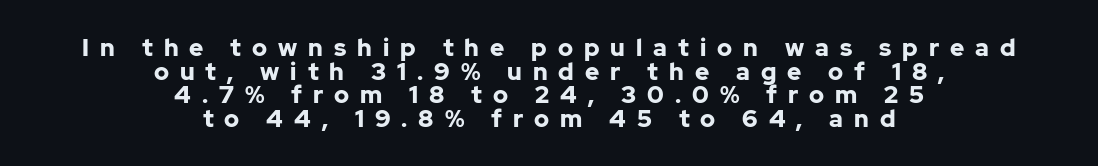
{"italic": "no", "bold": "yes", "underline": "no", "align": "center", "line_spacing": "tight", "line_spacing_ratio": 0.98, "letter_spacing": "wide", "letter_spacing_em": 0.46, "glyph_px": 24}
